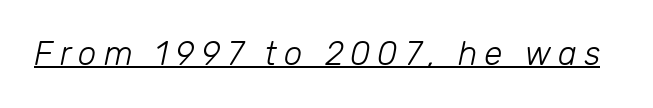
{"italic": "yes", "lean": "right", "slant_degrees": 12, "bold": "no", "weight": "light", "width": "normal", "stroke_contrast": "low", "x_height": "medium", "monospaced": "no", "underline": "yes", "letter_spacing": "wide", "letter_spacing_em": 0.21, "glyph_px": 33}
